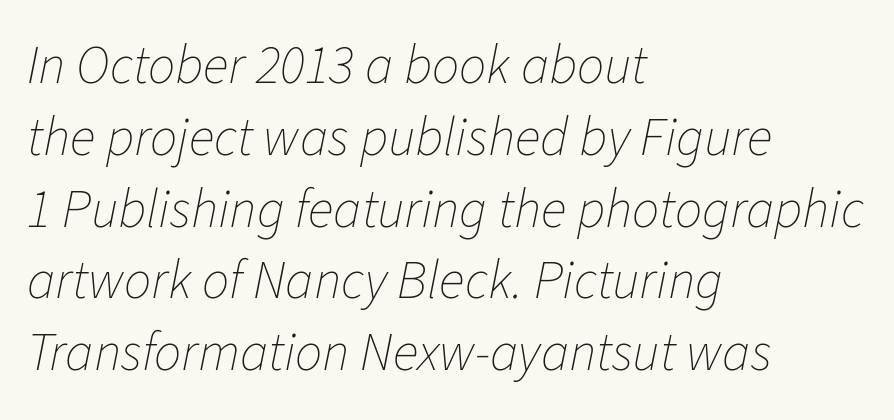
The image shows 54 px thin type, italic (leaning right); set left-aligned, normal line spacing (1.33x), normal letter spacing, not underlined; low stroke contrast and a medium x-height.
